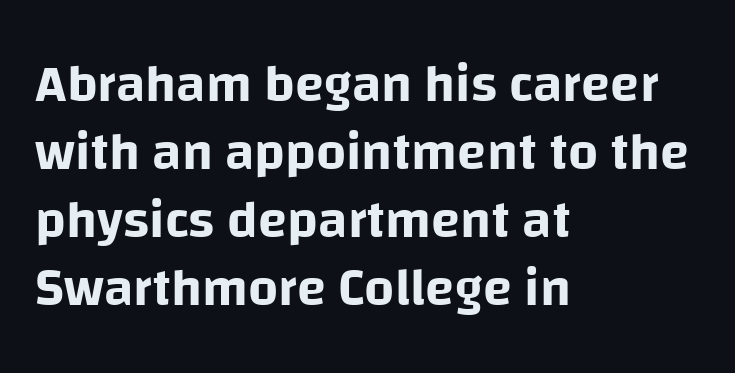
{"serif": "no", "italic": "no", "width": "normal", "stroke_contrast": "low", "x_height": "large", "monospaced": "no", "underline": "no", "align": "left", "line_spacing": "normal", "line_spacing_ratio": 1.28, "letter_spacing": "normal", "letter_spacing_em": 0.0, "glyph_px": 53}
